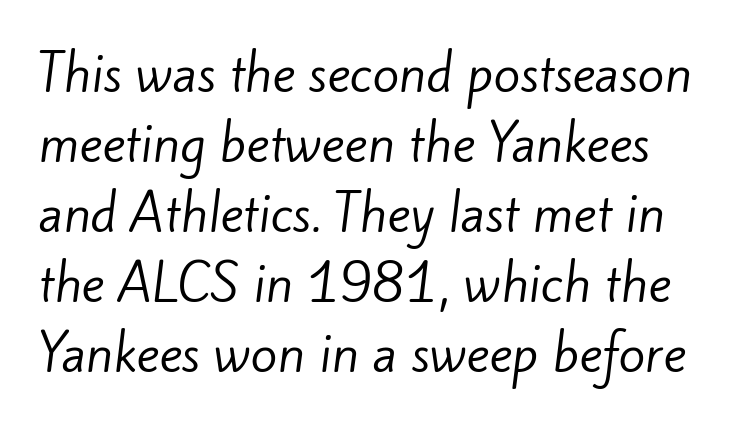
These lines keep a tight, regular rhythm from letter to letter. Are there feet on the stems? There aren't — it's a sans. Whoever set this chose a conventional vertical rhythm. Descenders hang freely into open space. The cut favours lightness, reaching ordinary text weight at its darkest. Looks like regular typesetting: each glyph gets only the width it needs.
